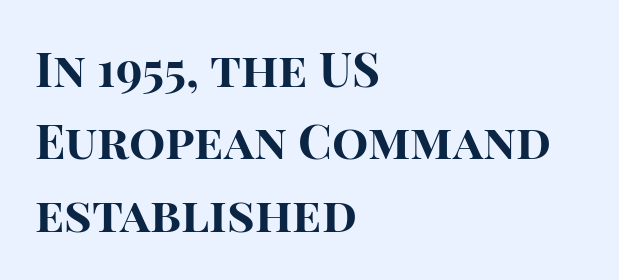
The image shows 48 px bold sans-serif type, upright; set left-aligned, normal line spacing (1.51x), normal letter spacing, not underlined; high stroke contrast and a large x-height.
